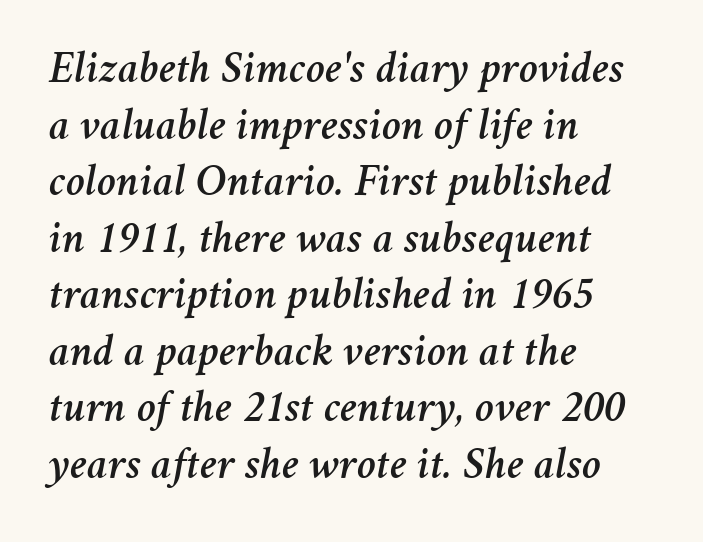
A student would call this left alignment; a typographer would say flush left, rag right. These lines are rendered in a variable-pitch font. Letter spacing: default. The rendering applies a slant to the glyphs. This rendering features lettering with no underline.
